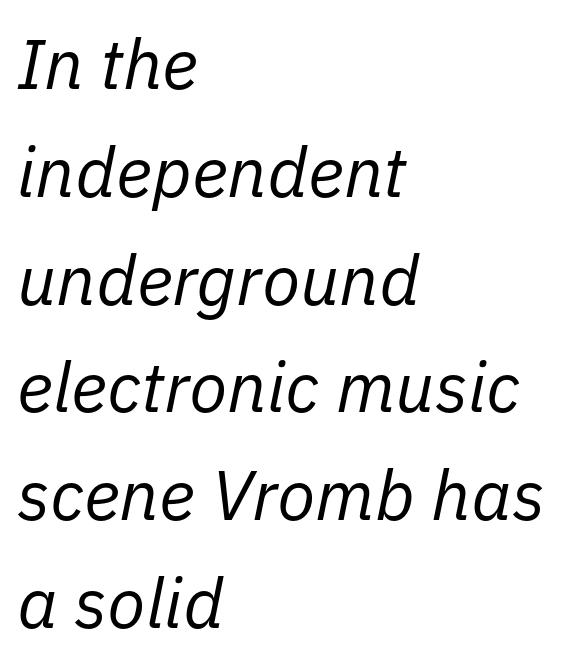
{"italic": "yes", "lean": "right", "slant_degrees": 11, "bold": "no", "weight": "regular", "width": "normal", "stroke_contrast": "low", "x_height": "medium", "monospaced": "no", "underline": "no", "align": "left", "line_spacing": "normal", "line_spacing_ratio": 1.54, "letter_spacing": "normal", "letter_spacing_em": 0.0, "glyph_px": 70}
